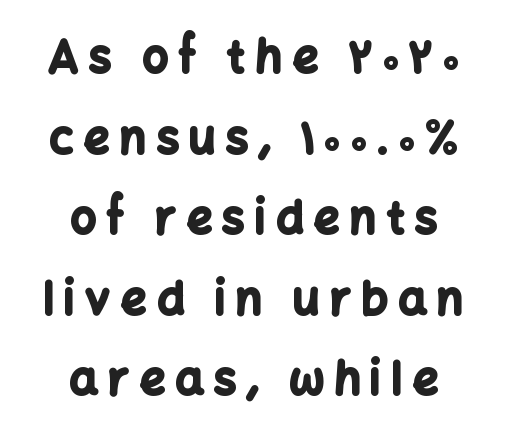
{"serif": "no", "italic": "no", "bold": "yes", "weight": "bold", "width": "normal", "stroke_contrast": "low", "x_height": "medium", "monospaced": "no", "underline": "no", "align": "center", "line_spacing_ratio": 1.79, "letter_spacing": "wide", "letter_spacing_em": 0.23, "glyph_px": 45}
